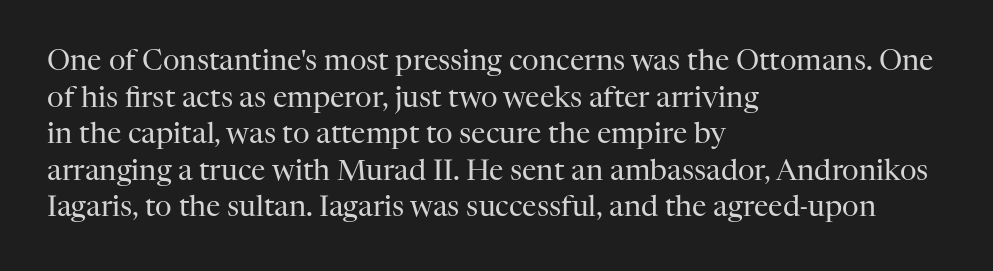
Nothing heavy about these letters — not bold at all. Underlining? Definitely not there. This sample uses an upright cut, with every glyph sitting square on the baseline. This sample uses plain, unmodified letter spacing. Little horizontal feet cap the strokes, marking this as serif type.
